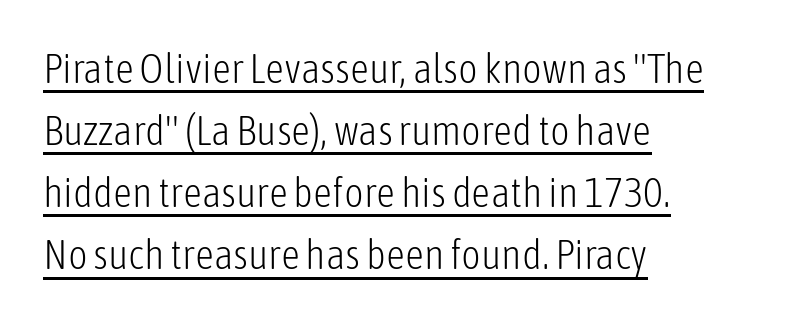
Examine the stroke ends and you'll find no serifs. The block of text has a typical density, with ordinary space between rows. This sample uses plain, unmodified letter spacing. Spacing verdict: proportional, widths tailored to each character.
